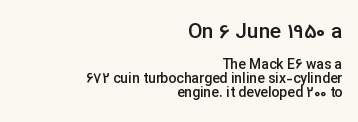
Q: Is the text bold? A: Semi-bold.
Q: Is the text italic (slanted)? A: No, it is upright.
Q: Is the text underlined? A: No.
Q: How is the paragraph aligned? A: Right-aligned.
Q: Is the spacing between letters normal or unusually wide? A: Normal.
Q: Is the spacing between lines tight, normal or loose? A: Tight.
Q: Which block of text is set in a larger size, the first (top) or the second (bottom)? A: The first (top) one.
